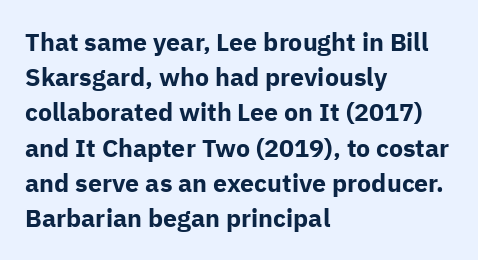
{"italic": "no", "bold": "yes", "underline": "no", "align": "left", "line_spacing": "normal", "line_spacing_ratio": 1.41, "letter_spacing": "normal", "letter_spacing_em": 0.0, "glyph_px": 25}
